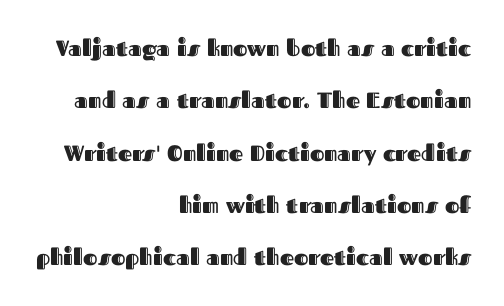
Look at the tracking — it's just the regular setting, nothing added. Every stem runs plumb, perpendicular to the baseline. Clear beneath every line of the passage. Interline gaps are noticeably wide in this sample. Is the block centered? No — it sits flush against the right margin.
